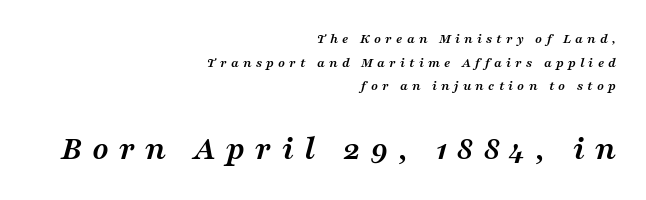
Q: Is the text bold? A: Yes.
Q: Is the text italic (slanted)? A: Yes, it leans right by about 16 degrees.
Q: Is the typeface a serif or a sans-serif typeface? A: Serif.
Q: Is the text underlined? A: No.
Q: How is the paragraph aligned? A: Right-aligned.
Q: Is the spacing between letters normal or unusually wide? A: Unusually wide.
Q: Is the spacing between lines tight, normal or loose? A: Normal.
Q: Which block of text is set in a larger size, the first (top) or the second (bottom)? A: The second (bottom) one.
Q: Width (condensed, normal, or wide)? A: Wide.
Q: Stroke contrast? A: Medium.
Q: x-height? A: Medium.
Q: Monospaced? A: No.
